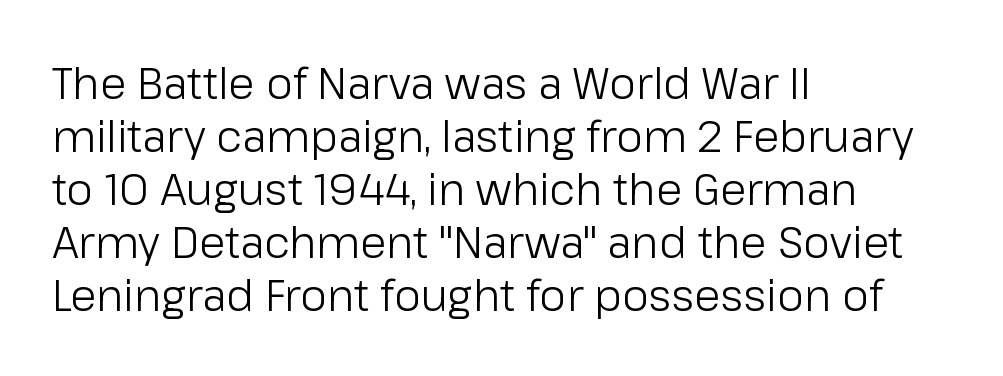
{"serif": "no", "italic": "no", "bold": "no", "weight": "light", "width": "normal", "stroke_contrast": "low", "x_height": "medium", "monospaced": "no", "underline": "no", "align": "left", "line_spacing_ratio": 1.23, "letter_spacing": "normal", "letter_spacing_em": 0.0, "glyph_px": 43}
